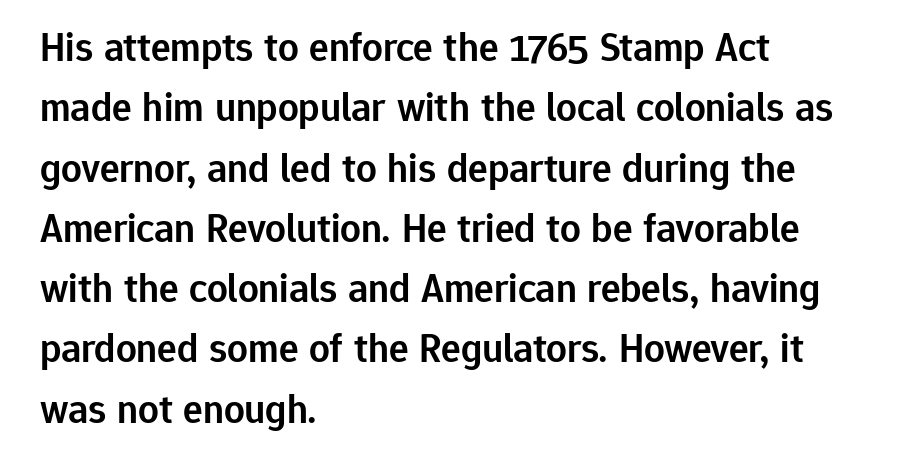
Q: Is the text bold? A: Semi-bold.
Q: Is the text italic (slanted)? A: No, it is upright.
Q: Is the typeface a serif or a sans-serif typeface? A: Sans-serif.
Q: Is the text underlined? A: No.
Q: How is the paragraph aligned? A: Left-aligned.
Q: Is the spacing between letters normal or unusually wide? A: Normal.
Q: Is the spacing between lines tight, normal or loose? A: Normal.
Q: Width (condensed, normal, or wide)? A: Normal.
Q: Stroke contrast? A: Low.
Q: x-height? A: Medium.
Q: Monospaced? A: No.
